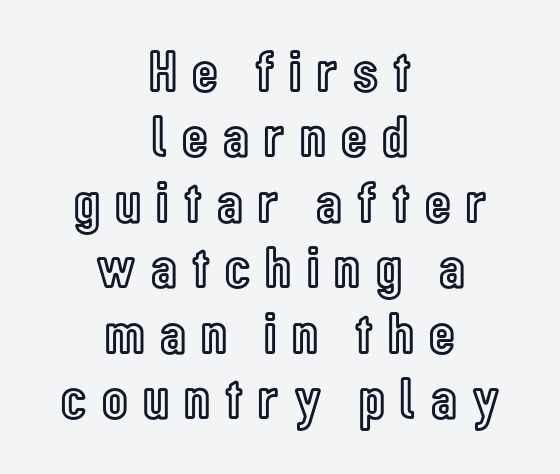
Q: Is the text italic (slanted)? A: No, it is upright.
Q: Is the text underlined? A: No.
Q: How is the paragraph aligned? A: Centered.
Q: Is the spacing between letters normal or unusually wide? A: Unusually wide.
Q: Is the spacing between lines tight, normal or loose? A: Tight.
Q: Width (condensed, normal, or wide)? A: Condensed.
Q: x-height? A: Medium.
Q: Monospaced? A: No.
